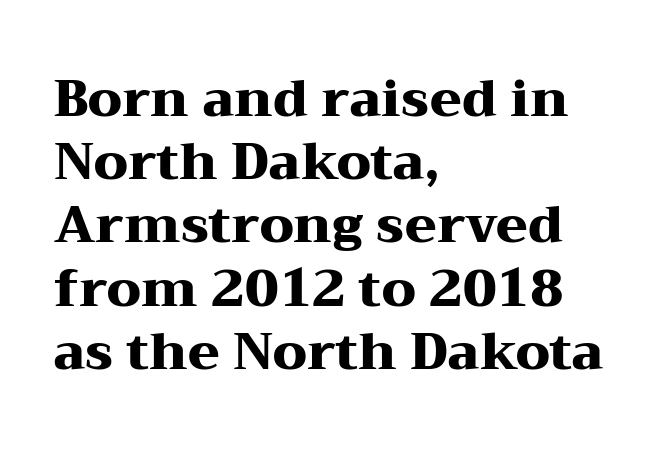
The image shows 51 px heavy, wide serif type, upright; set left-aligned, line spacing 1.24x, normal letter spacing, not underlined; medium stroke contrast and a medium x-height.
